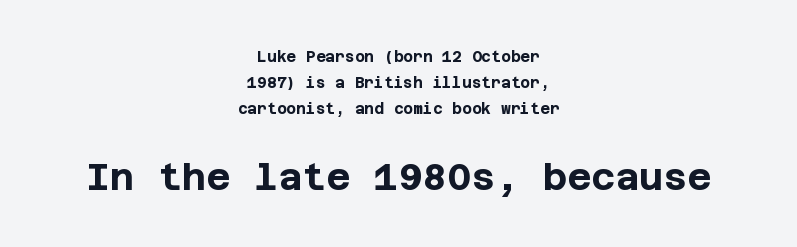
{"serif": "no", "italic": "no", "bold": "yes", "weight": "bold", "width": "normal", "stroke_contrast": "low", "x_height": "large", "underline": "no", "align": "center", "line_spacing_ratio": 1.75, "letter_spacing": "normal", "letter_spacing_em": 0.0, "larger_block": "second", "size_ratio": 2.47, "glyph_px": 37}
